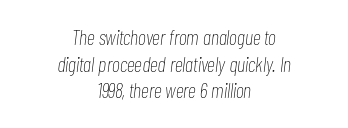
Q: Is the text bold? A: No.
Q: Is the text italic (slanted)? A: Yes, it leans right by about 7 degrees.
Q: Is the text underlined? A: No.
Q: How is the paragraph aligned? A: Centered.
Q: Is the spacing between letters normal or unusually wide? A: Normal.
Q: Is the spacing between lines tight, normal or loose? A: Normal.
